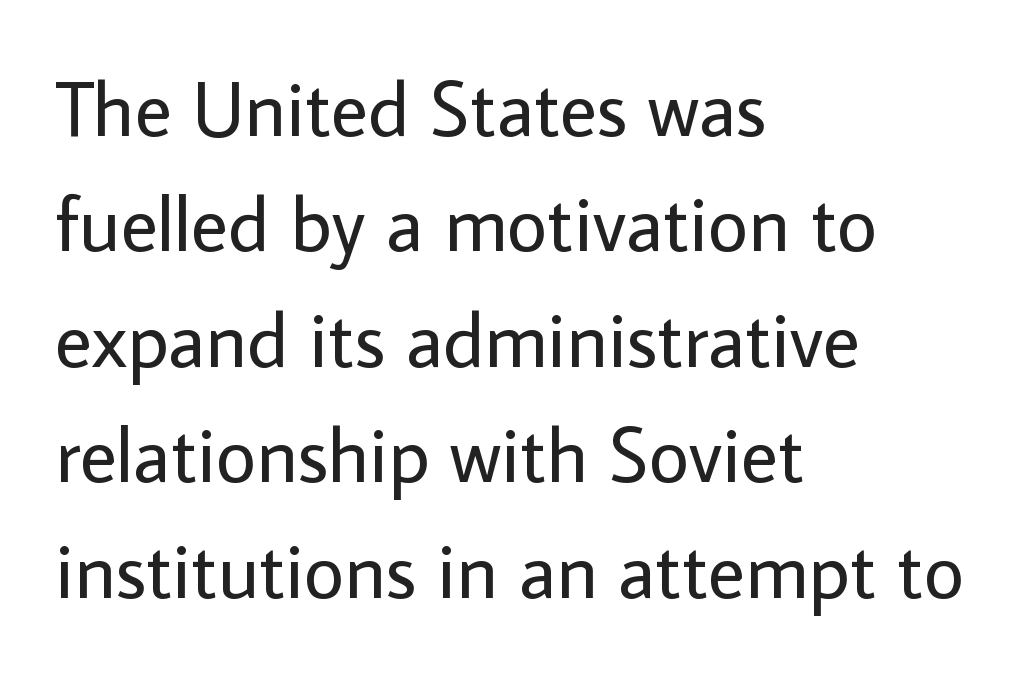
Character widths vary here, with narrow letters taking less room than wide ones. Letter spacing: default. Each new line begins a customary step beneath the previous one. Glance below the letters and you will spot only blank space. Leftover space on each line is placed entirely after the last word. Check where the strokes stop: nothing finishes them off — pure sans.
